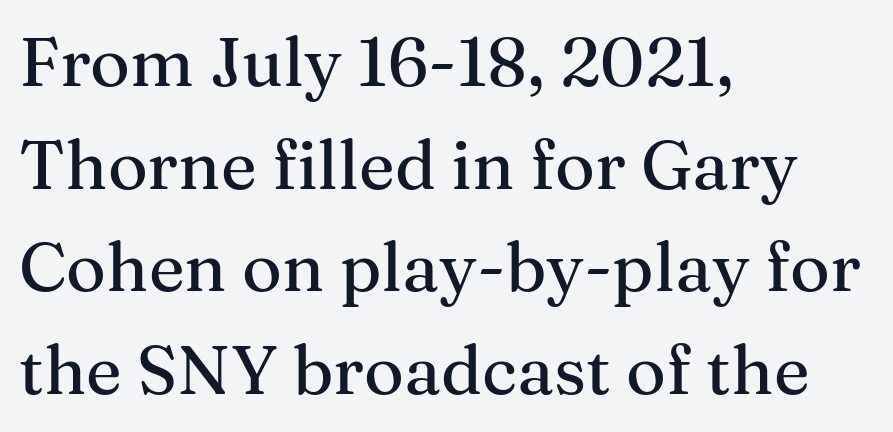
The image shows 68 px serif type, upright; set left-aligned, normal line spacing (1.51x), normal letter spacing, not underlined; medium stroke contrast and a medium x-height.
